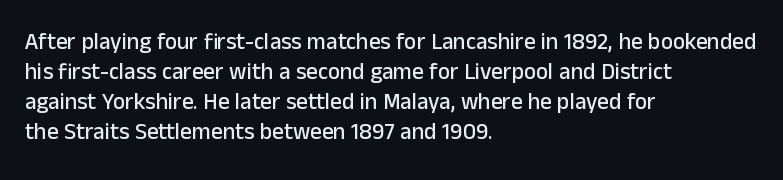
The image shows 23 px text type, upright; set left-aligned, normal line spacing (1.3x), normal letter spacing, not underlined.
